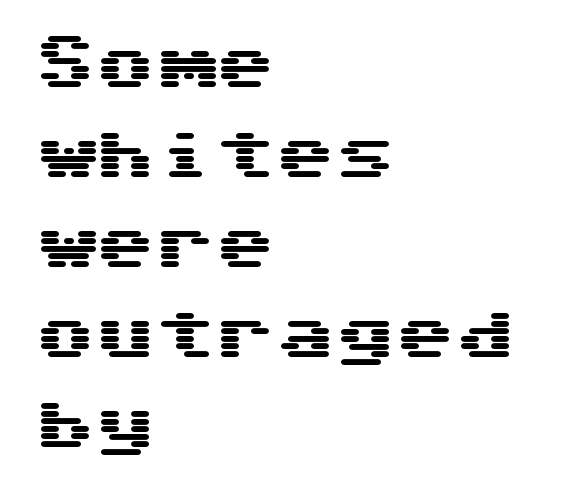
{"serif": "no", "italic": "no", "width": "wide", "stroke_contrast": "medium", "x_height": "medium", "underline": "no", "align": "left", "line_spacing": "normal", "line_spacing_ratio": 1.5, "letter_spacing": "normal", "letter_spacing_em": 0.0, "glyph_px": 60}
